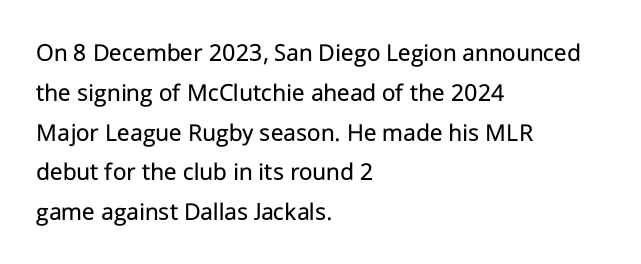
Nobody touched the tracking dial on this one. Line starts are locked; line ends wander. The block of text has a typical density, with ordinary space between rows. The glyphs are unaccompanied by any horizontal stroke below them. Notice how the stems are strictly vertical — no italics here. These glyphs show unthickened strokes, regular width or finer.
